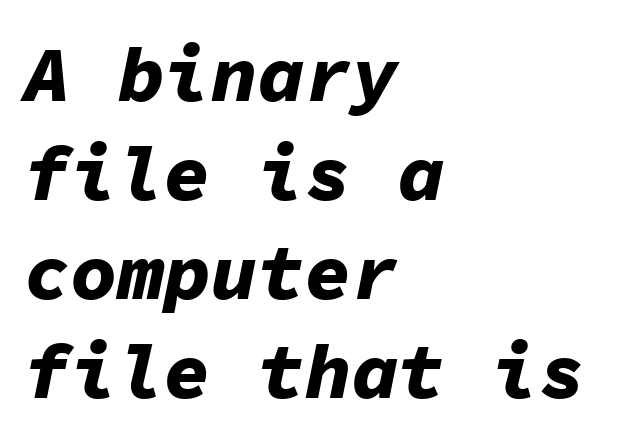
Does the lettering tilt? It does — this is italic. Clear beneath every line of the passage. Each glyph is drawn with heavy, bold strokes. The face used here is monospaced, like something from a code editor. The block of text has a typical density, with ordinary space between rows. The typesetter chose a ragged-right arrangement here.
